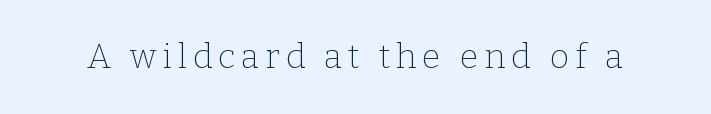
This is roman type, the default non-slanted kind. Classification — serif. Varying glyph widths throughout — classic text-font behaviour. Stem width sits at or under what a default text font uses. Underlining? Definitely not there.
